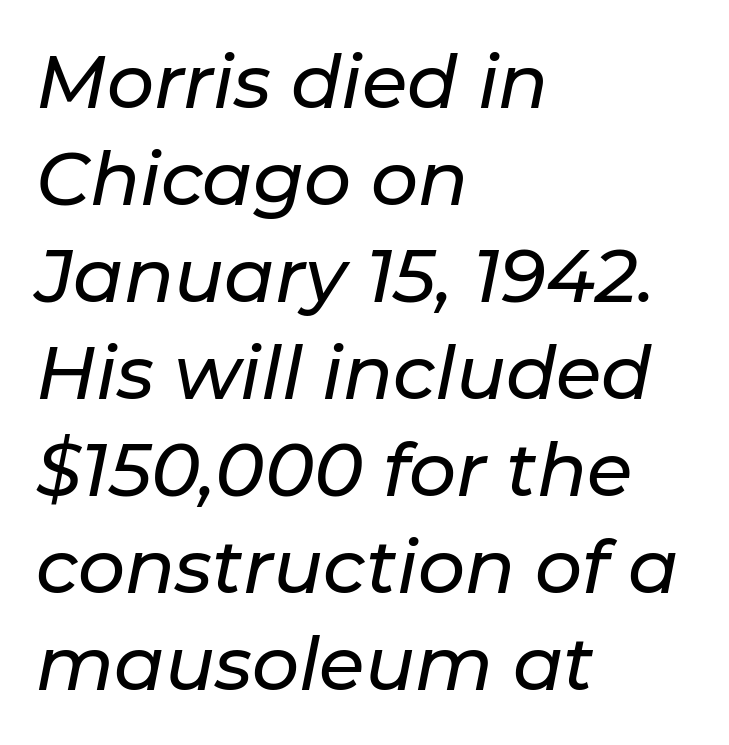
In CSS terms this would be text-align: left. The face used here is rendered with its standard letterfit. An italicized treatment has been applied to the whole sample. Is this a fixed-width face? No — the glyphs have proportional, varying widths.
